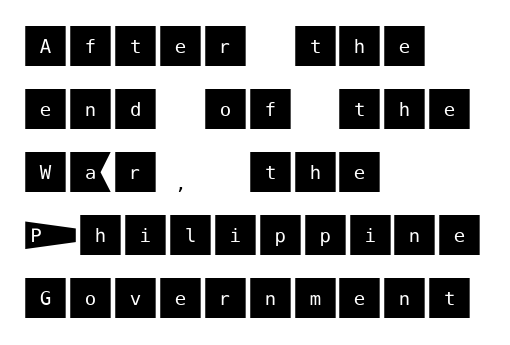
{"serif": "no", "italic": "no", "width": "normal", "stroke_contrast": "medium", "x_height": "large", "underline": "no", "align": "left", "line_spacing": "normal", "line_spacing_ratio": 1.37, "letter_spacing": "normal", "letter_spacing_em": 0.0, "glyph_px": 46}
